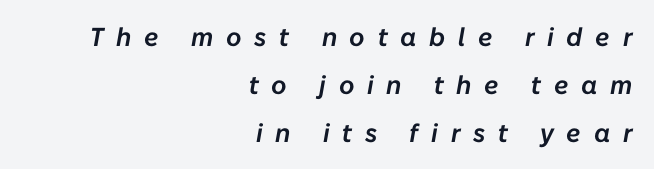
These lines are set flush right with a ragged left edge. The whole block is typeset with a tilt. The type is letterspaced generously, with wide tracking. Anything drawn beneath the words? Only blank space.
